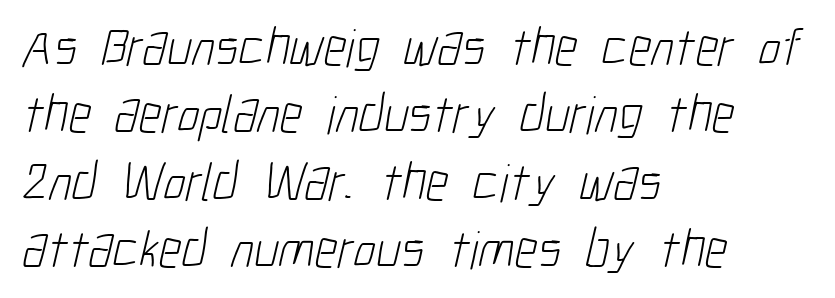
{"serif": "no", "bold": "no", "weight": "light", "width": "condensed", "stroke_contrast": "low", "x_height": "medium", "monospaced": "no", "underline": "no", "align": "left", "line_spacing": "normal", "line_spacing_ratio": 1.25, "letter_spacing": "normal", "letter_spacing_em": 0.0, "glyph_px": 54}
